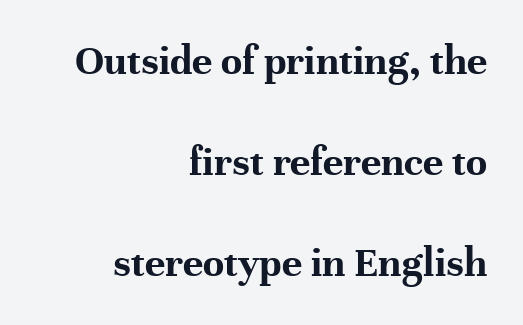
Q: Is the text bold? A: Yes.
Q: Is the text italic (slanted)? A: No, it is upright.
Q: Is the typeface a serif or a sans-serif typeface? A: Serif.
Q: Is the text underlined? A: No.
Q: How is the paragraph aligned? A: Right-aligned.
Q: Is the spacing between letters normal or unusually wide? A: Normal.
Q: Is the spacing between lines tight, normal or loose? A: Loose.
Q: Width (condensed, normal, or wide)? A: Normal.
Q: Stroke contrast? A: High.
Q: x-height? A: Medium.
Q: Monospaced? A: No.
